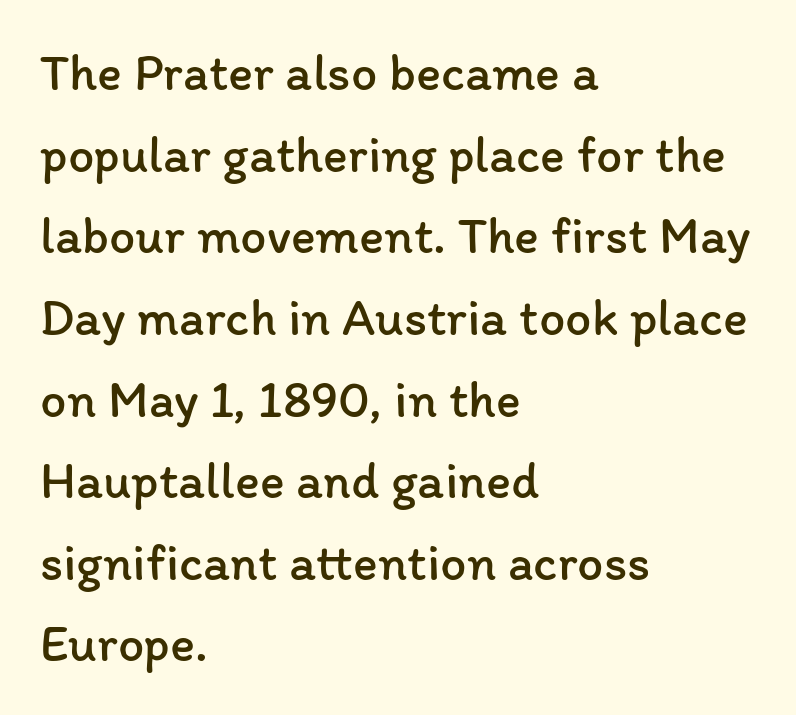
In terms of posture, this sample is upright. The lines are quadded left. The string is rendered with underlining switched off. The letterforms sit at book weight or below.
